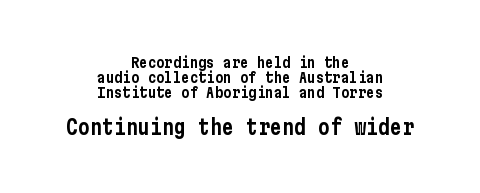
Q: Is the text italic (slanted)? A: No, it is upright.
Q: Is the text underlined? A: No.
Q: How is the paragraph aligned? A: Centered.
Q: Is the spacing between letters normal or unusually wide? A: Normal.
Q: Is the spacing between lines tight, normal or loose? A: Tight.
Q: Which block of text is set in a larger size, the first (top) or the second (bottom)? A: The second (bottom) one.
